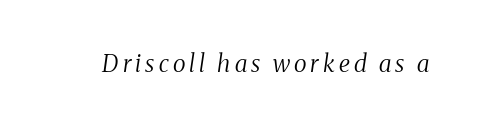
Underlining? Definitely not there. No chunkiness to these letters — they're not bold. The lettering tilts uniformly, giving the passage an italic look.
